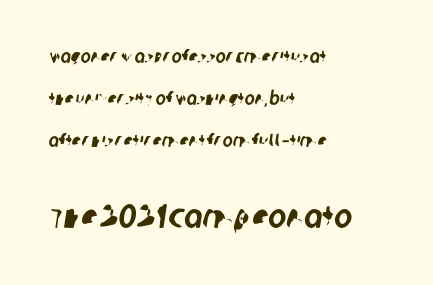
{"serif": "no", "width": "condensed", "stroke_contrast": "low", "x_height": "large", "monospaced": "no", "underline": "no", "align": "left", "line_spacing": "loose", "line_spacing_ratio": 2.21, "letter_spacing": "normal", "letter_spacing_em": 0.0, "larger_block": "second", "size_ratio": 1.79, "glyph_px": 34}
